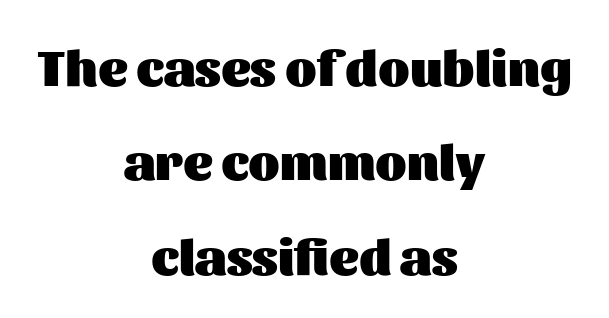
{"serif": "no", "italic": "no", "bold": "yes", "weight": "heavy", "width": "normal", "stroke_contrast": "medium", "x_height": "medium", "monospaced": "no", "underline": "no", "align": "center", "line_spacing_ratio": 1.85, "letter_spacing": "normal", "letter_spacing_em": 0.0, "glyph_px": 51}
